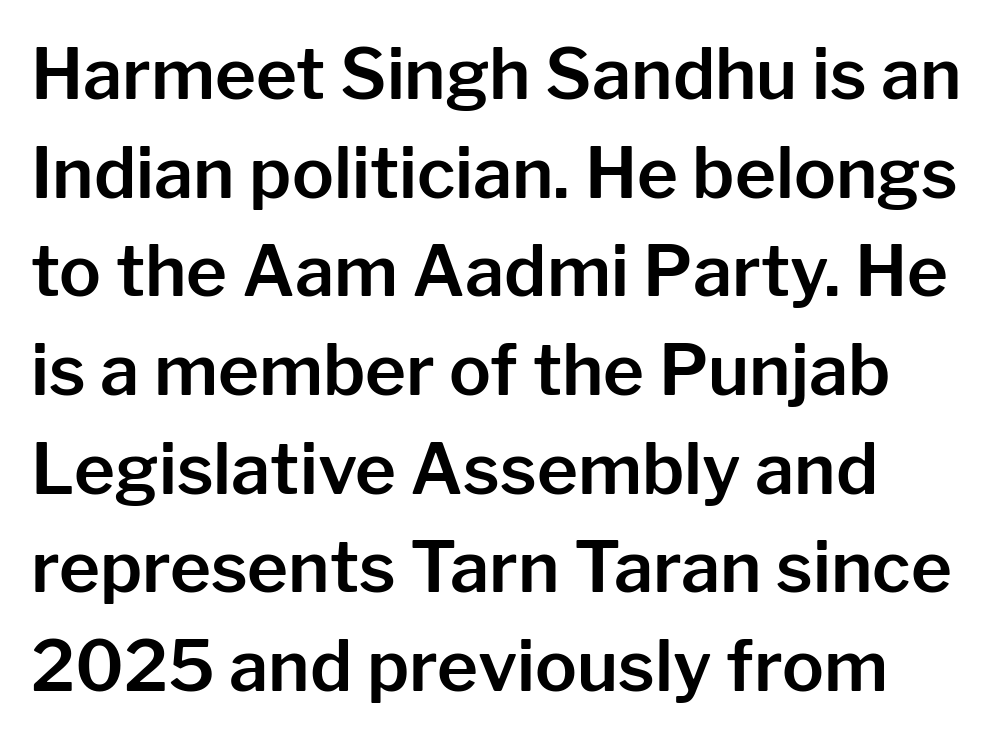
Is the block centered? No — it sits flush against the left margin. Regular leading. Vertical strokes here are truly vertical. This rendering leaves character spacing at its baseline value.
